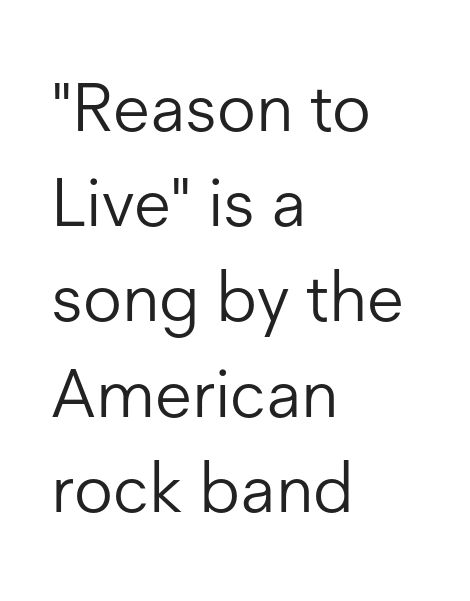
The image shows 68 px light sans-serif type, upright; set left-aligned, normal line spacing (1.4x), normal letter spacing, not underlined; low stroke contrast and a medium x-height.
